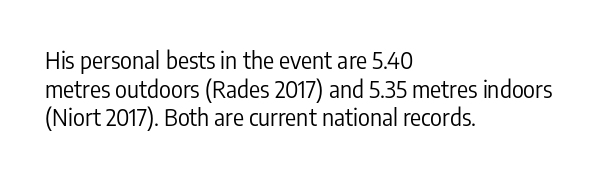
The image shows 23 px text type, upright; set left-aligned, line spacing 1.24x, normal letter spacing, not underlined.
